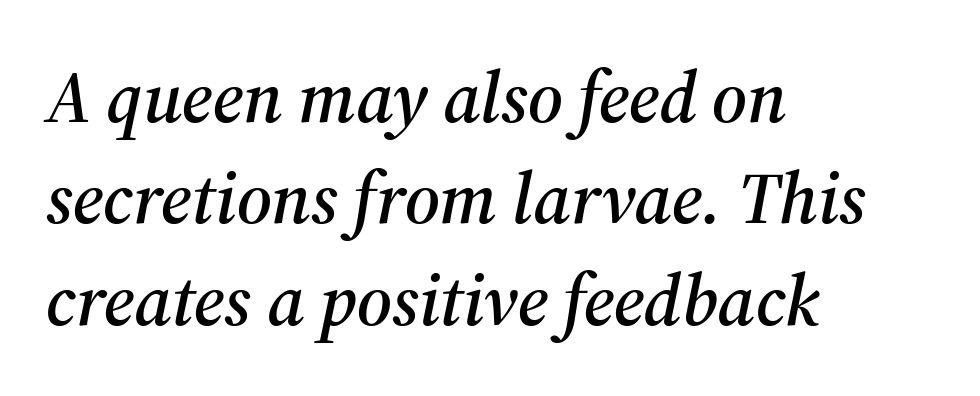
The image shows 73 px serif type, italic (leaning right); set left-aligned, normal line spacing (1.39x), normal letter spacing, not underlined; medium stroke contrast and a medium x-height.
